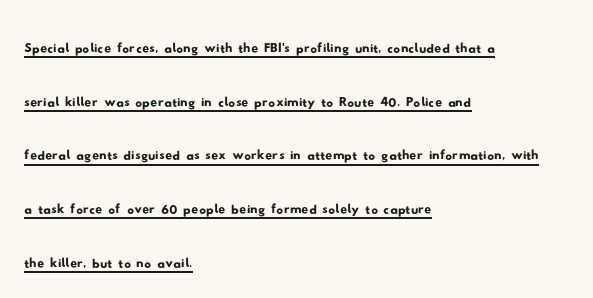
Q: Is the typeface a serif or a sans-serif typeface? A: Sans-serif.
Q: Is the text underlined? A: Yes.
Q: How is the paragraph aligned? A: Left-aligned.
Q: Is the spacing between letters normal or unusually wide? A: Normal.
Q: Is the spacing between lines tight, normal or loose? A: Normal.
Q: Width (condensed, normal, or wide)? A: Wide.
Q: Stroke contrast? A: Low.
Q: x-height? A: Small.
Q: Monospaced? A: No.
